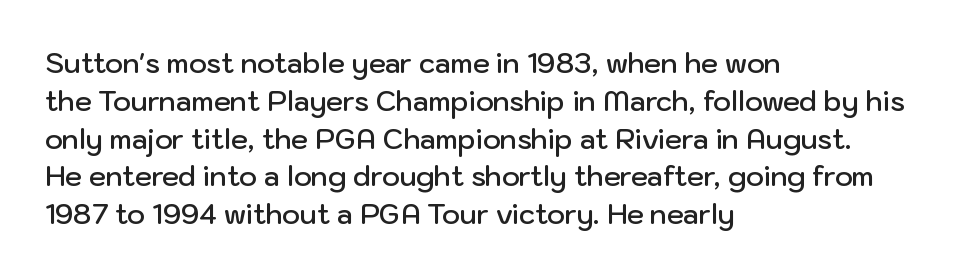
The image shows 27 px text type, upright; set left-aligned, normal line spacing (1.4x), normal letter spacing, not underlined.
